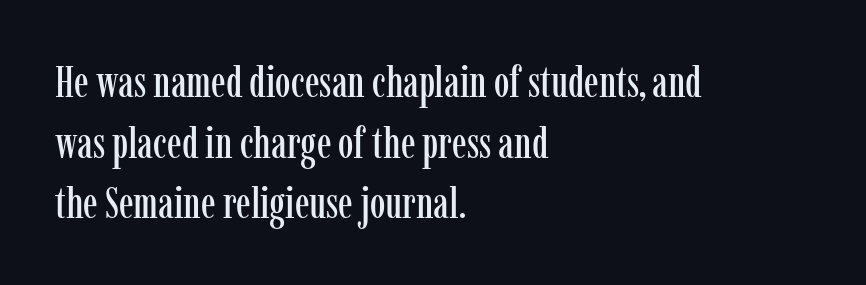
Q: Is the text italic (slanted)? A: No, it is upright.
Q: Is the typeface a serif or a sans-serif typeface? A: Serif.
Q: Is the text underlined? A: No.
Q: How is the paragraph aligned? A: Left-aligned.
Q: Is the spacing between letters normal or unusually wide? A: Normal.
Q: Is the spacing between lines tight, normal or loose? A: Normal.
Q: Width (condensed, normal, or wide)? A: Condensed.
Q: Stroke contrast? A: Low.
Q: x-height? A: Medium.
Q: Monospaced? A: No.
